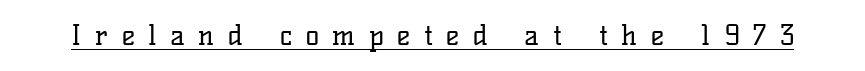
Regarding serifs, this sample has them. This sample uses an upright cut, with every glyph sitting square on the baseline. On a weight scale, this lands at 450 or below. Is this a fixed-width face? No — the glyphs have proportional, varying widths. The tracking jumps out immediately: characters are airy and widely separated.
